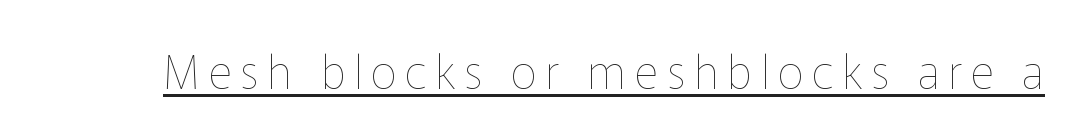
The image shows 46 px thin type, upright; set underlined; low stroke contrast and a medium x-height.
